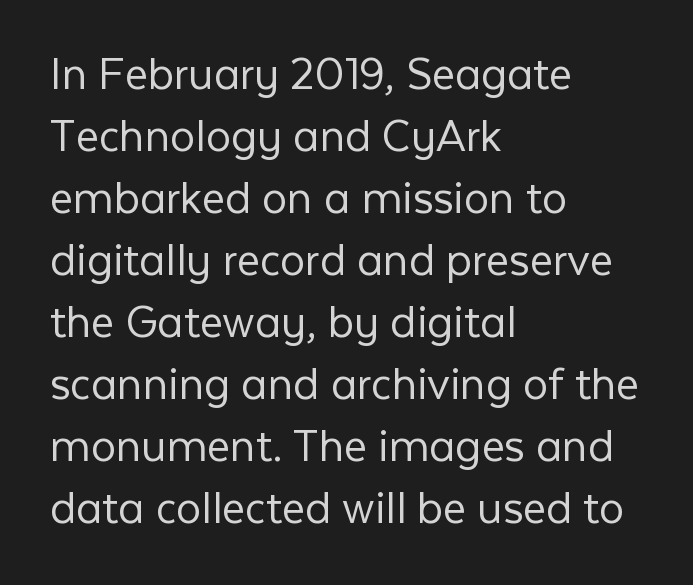
The image shows 50 px light sans-serif type, upright; set left-aligned, line spacing 1.24x, normal letter spacing, not underlined; low stroke contrast and a medium x-height.
